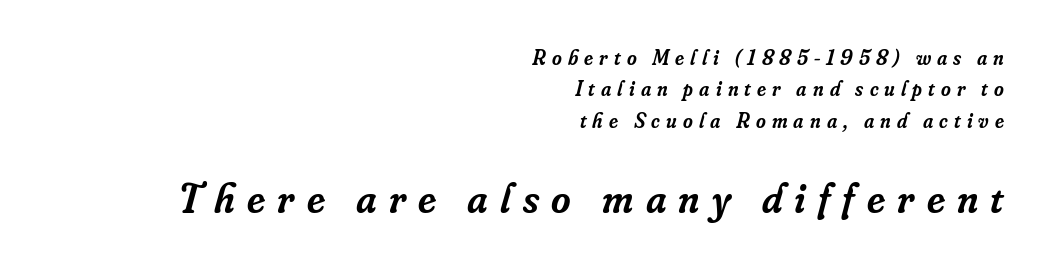
Q: Is the text bold? A: Semi-bold.
Q: Is the text italic (slanted)? A: Yes, it leans right by about 16 degrees.
Q: Is the typeface a serif or a sans-serif typeface? A: Serif.
Q: Is the text underlined? A: No.
Q: How is the paragraph aligned? A: Right-aligned.
Q: Is the spacing between letters normal or unusually wide? A: Unusually wide.
Q: Is the spacing between lines tight, normal or loose? A: Normal.
Q: Which block of text is set in a larger size, the first (top) or the second (bottom)? A: The second (bottom) one.
Q: Width (condensed, normal, or wide)? A: Normal.
Q: Stroke contrast? A: Low.
Q: x-height? A: Small.
Q: Monospaced? A: No.
